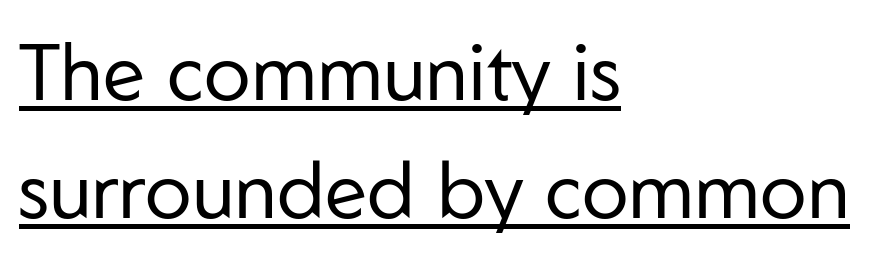
Q: Is the text bold? A: No.
Q: Is the text italic (slanted)? A: No, it is upright.
Q: Is the typeface a serif or a sans-serif typeface? A: Sans-serif.
Q: Is the text underlined? A: Yes.
Q: How is the paragraph aligned? A: Left-aligned.
Q: Is the spacing between letters normal or unusually wide? A: Normal.
Q: Is the spacing between lines tight, normal or loose? A: Normal.
Q: Width (condensed, normal, or wide)? A: Normal.
Q: Stroke contrast? A: Low.
Q: x-height? A: Medium.
Q: Monospaced? A: No.
